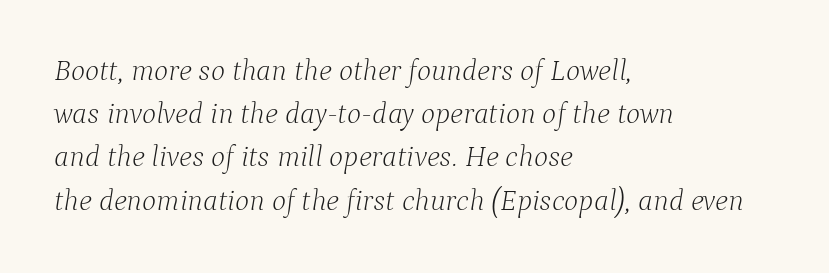
{"serif": "yes", "italic": "yes", "lean": "right", "slant_degrees": 9, "bold": "no", "weight": "light", "width": "normal", "stroke_contrast": "low", "x_height": "medium", "monospaced": "no", "underline": "no", "align": "left", "line_spacing": "normal", "line_spacing_ratio": 1.44, "letter_spacing": "normal", "letter_spacing_em": 0.0, "glyph_px": 30}
